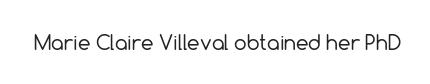
The image shows 20 px text type, upright; set normal letter spacing, not underlined.
